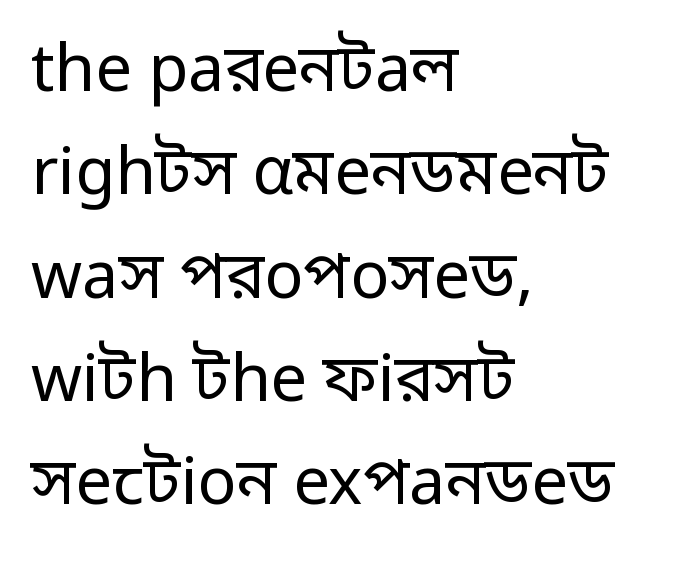
The passage shown is typed in a proportional face where columns would drift. The letters stand straight up with perfectly vertical stems. Heft: none added — not bold. The compositor pushed each line to the left boundary. Quick note: interline space is typical.
